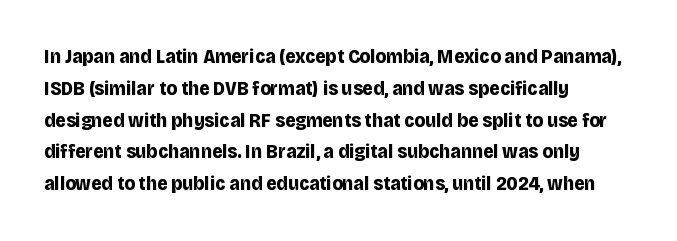
Upright lettering throughout. The foot of each line stays bare and open. Line spacing here is normal. The letters sit at their default tracking, neither squeezed nor spread. The setting favours the left margin, as ordinary paragraphs usually do. These words are printed bold, with thick strokes throughout.
